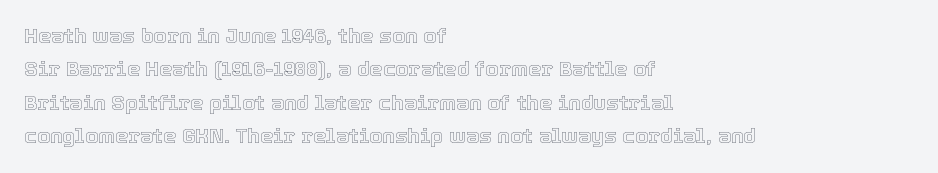
Nobody drew a line under any word here. A student would call this left alignment; a typographer would say flush left, rag right. Rendered with straight, roman letterforms. In terms of leading, this rendering sits right in the middle. Characters follow at the spacing the type designer built in.
